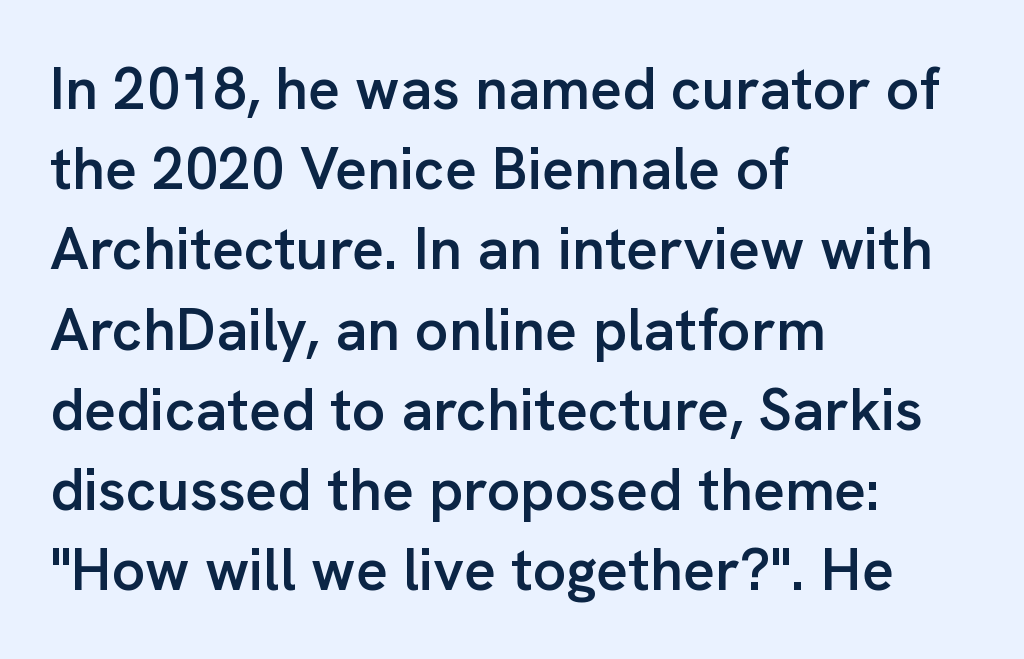
Each letter keeps its own natural width here, so spacing adapts to shape. Layout note: lines flush left. It's the straight-up-and-down kind of type. Only glyphs here, with clear space below each row. Leading matches the norm, producing a regular column. Letter spacing: default.
